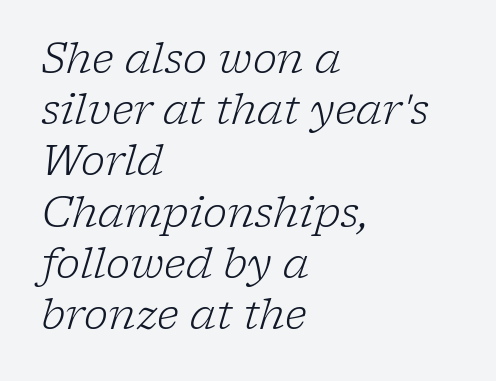
The image shows 41 px light serif type, italic (leaning right); set left-aligned, normal line spacing (1.25x), normal letter spacing, not underlined; low stroke contrast and a medium x-height.
